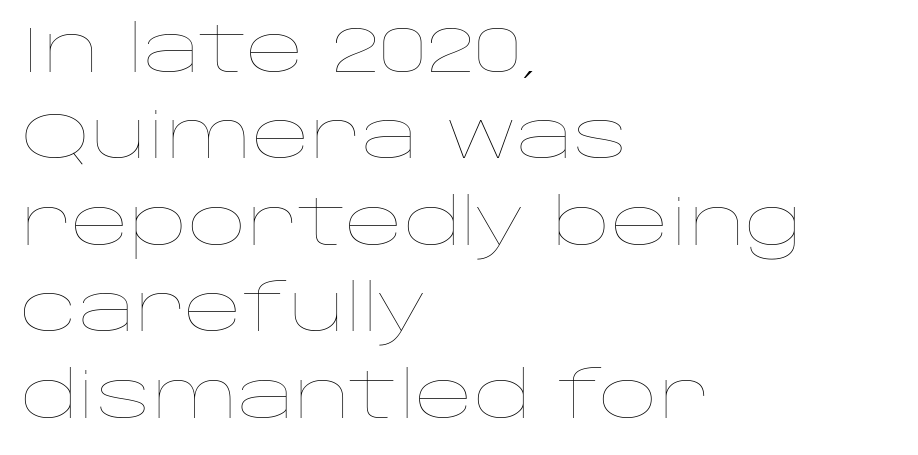
Do the characters align in a grid? No, the font is proportional. The tracking reads as untouched default to a designer's eye. Each new line begins a customary step beneath the previous one. The glyphs are unaccompanied by any horizontal stroke below them. Compared with a typical body face, this is equally light or lighter still.
